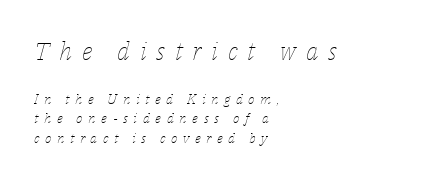
{"italic": "yes", "lean": "right", "slant_degrees": 14, "bold": "no", "underline": "no", "align": "left", "line_spacing": "normal", "line_spacing_ratio": 1.39, "letter_spacing": "wide", "letter_spacing_em": 0.39, "larger_block": "first", "size_ratio": 1.79, "glyph_px": 25}
